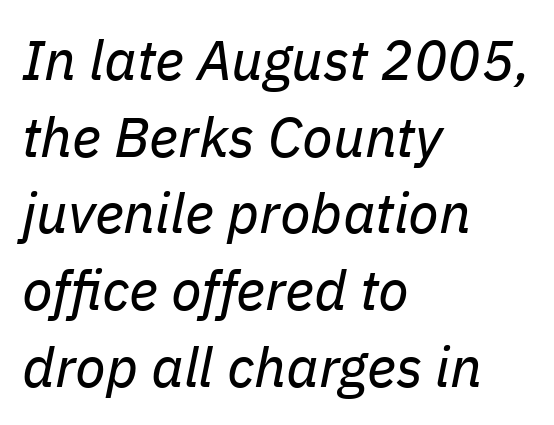
{"italic": "yes", "lean": "right", "slant_degrees": 11, "bold": "no", "weight": "regular", "width": "normal", "stroke_contrast": "low", "x_height": "medium", "monospaced": "no", "underline": "no", "align": "left", "line_spacing": "normal", "line_spacing_ratio": 1.37, "letter_spacing": "normal", "letter_spacing_em": 0.0, "glyph_px": 56}
